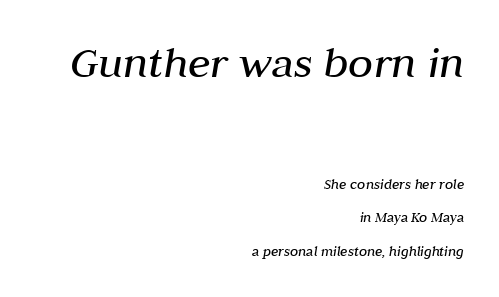
The image shows 46 px regular-weight type, italic (leaning right); set right-aligned, loose line spacing (2.24x), normal letter spacing, not underlined; the first (top) block is 3.07x larger; medium stroke contrast and a medium x-height.
